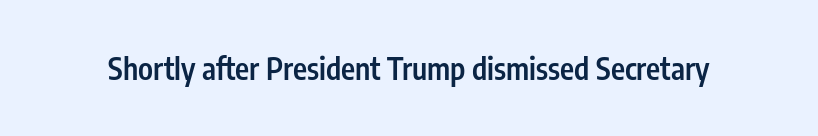
Q: Is the text bold? A: Semi-bold.
Q: Is the text italic (slanted)? A: No, it is upright.
Q: Is the typeface a serif or a sans-serif typeface? A: Sans-serif.
Q: Is the text underlined? A: No.
Q: Is the spacing between letters normal or unusually wide? A: Normal.
Q: Width (condensed, normal, or wide)? A: Condensed.
Q: Stroke contrast? A: Low.
Q: x-height? A: Medium.
Q: Monospaced? A: No.
